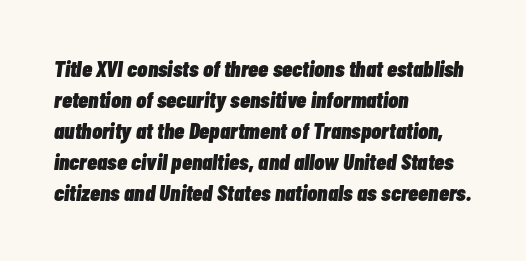
The image shows 23 px bold type, italic (leaning right); set left-aligned, normal line spacing (1.35x), normal letter spacing, not underlined.
